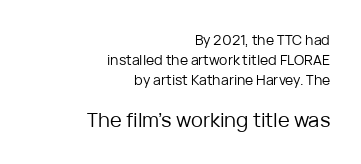
Q: Is the text bold? A: No.
Q: Is the text italic (slanted)? A: No, it is upright.
Q: Is the text underlined? A: No.
Q: How is the paragraph aligned? A: Right-aligned.
Q: Is the spacing between letters normal or unusually wide? A: Normal.
Q: Is the spacing between lines tight, normal or loose? A: Normal.
Q: Which block of text is set in a larger size, the first (top) or the second (bottom)? A: The second (bottom) one.
